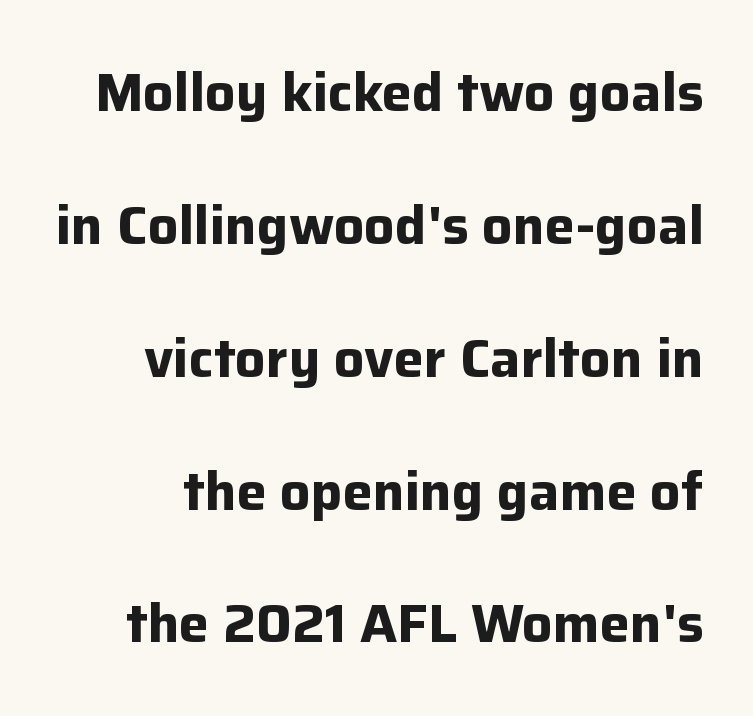
The image shows 54 px bold sans-serif type, upright; set loose line spacing (2.46x), normal letter spacing, not underlined; low stroke contrast and a medium x-height.
